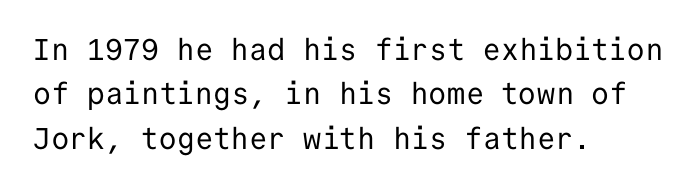
The image shows 30 px regular-weight sans-serif type, upright, monospaced; set left-aligned, normal line spacing (1.48x), normal letter spacing, not underlined; low stroke contrast and a medium x-height.
